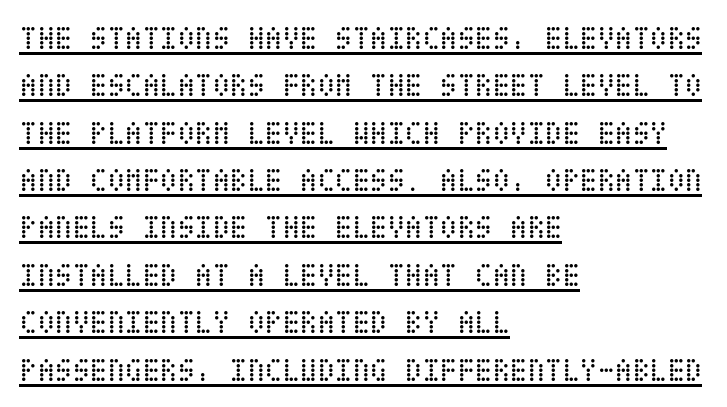
A typesetter would call this zero additional tracking. The words here are underlined. Characters remain perfectly vertical along every line. The letterforms sit at book weight or below. Reading down the column, the eye jumps a familiar distance to each next line. The passage is arranged the way most books set body copy — flush left.
